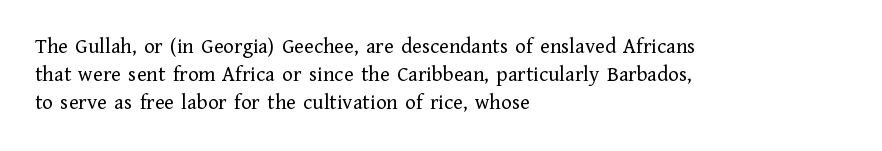
Q: Is the text bold? A: No.
Q: Is the text italic (slanted)? A: No, it is upright.
Q: Is the text underlined? A: No.
Q: How is the paragraph aligned? A: Left-aligned.
Q: Is the spacing between letters normal or unusually wide? A: Normal.
Q: Is the spacing between lines tight, normal or loose? A: Normal.
